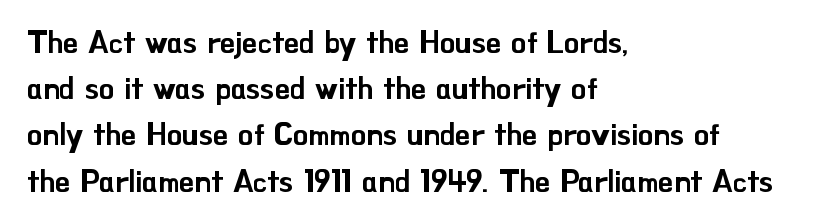
The image shows 30 px sans-serif type, upright; set left-aligned, normal line spacing (1.54x), normal letter spacing, not underlined; low stroke contrast and a small x-height.
